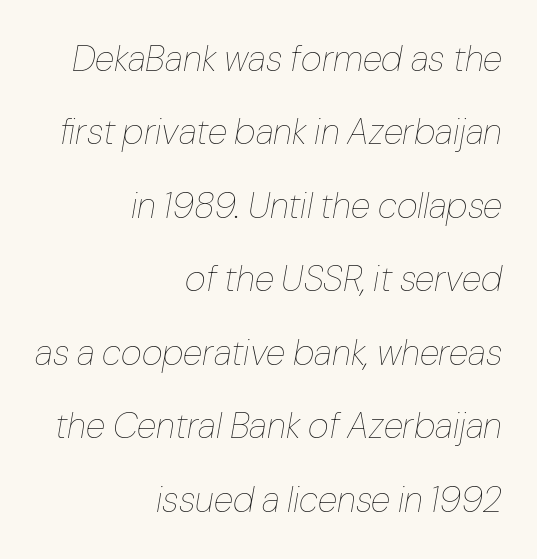
Q: Is the text bold? A: No.
Q: Is the text italic (slanted)? A: Yes, it leans right by about 10 degrees.
Q: Is the text underlined? A: No.
Q: How is the paragraph aligned? A: Right-aligned.
Q: Is the spacing between letters normal or unusually wide? A: Normal.
Q: Is the spacing between lines tight, normal or loose? A: Loose.
Q: Width (condensed, normal, or wide)? A: Normal.
Q: Stroke contrast? A: Low.
Q: x-height? A: Medium.
Q: Monospaced? A: No.
